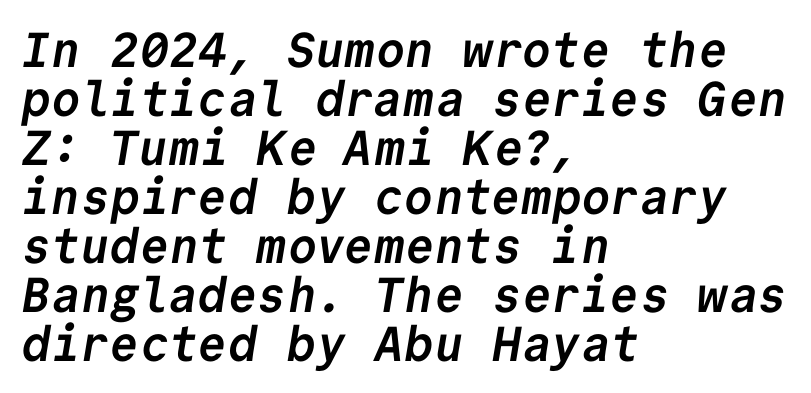
{"serif": "no", "bold": "yes", "weight": "semibold", "width": "normal", "stroke_contrast": "low", "x_height": "medium", "monospaced": "yes", "underline": "no", "align": "left", "line_spacing": "tight", "line_spacing_ratio": 1.0, "letter_spacing": "normal", "letter_spacing_em": 0.0, "glyph_px": 49}
